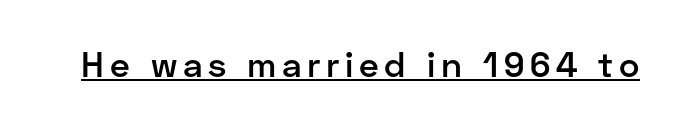
The image shows 35 px semibold sans-serif type, upright; set underlined; low stroke contrast and a medium x-height.
